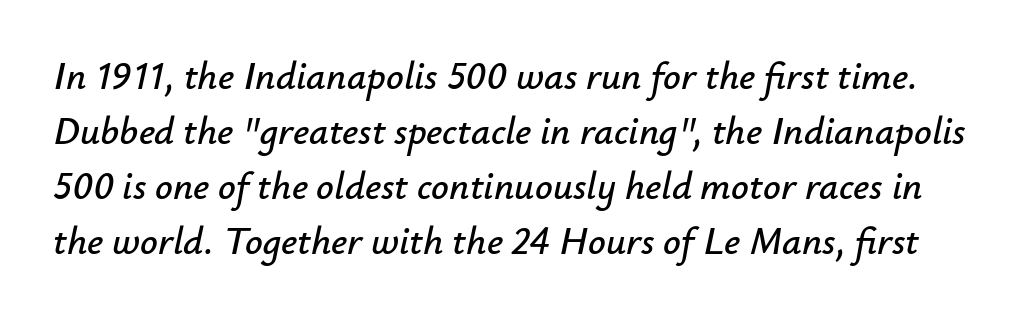
Q: Is the text italic (slanted)? A: Yes, it leans right by about 12 degrees.
Q: Is the text underlined? A: No.
Q: Is the spacing between letters normal or unusually wide? A: Normal.
Q: Is the spacing between lines tight, normal or loose? A: Normal.
Q: Width (condensed, normal, or wide)? A: Normal.
Q: Stroke contrast? A: Low.
Q: x-height? A: Small.
Q: Monospaced? A: No.
